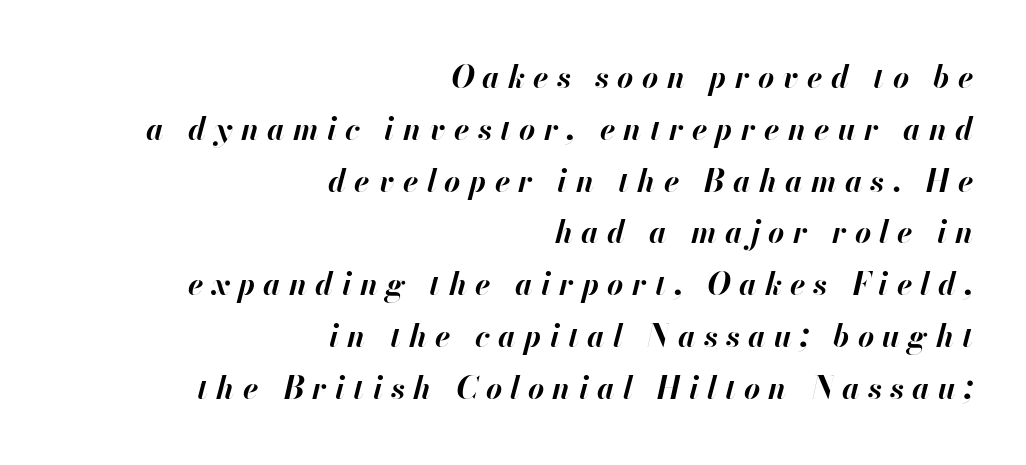
{"italic": "yes", "lean": "right", "slant_degrees": 13, "bold": "yes", "weight": "bold", "width": "normal", "stroke_contrast": "high", "x_height": "small", "monospaced": "no", "underline": "no", "align": "right", "line_spacing": "normal", "line_spacing_ratio": 1.67, "letter_spacing": "wide", "letter_spacing_em": 0.27, "glyph_px": 31}
